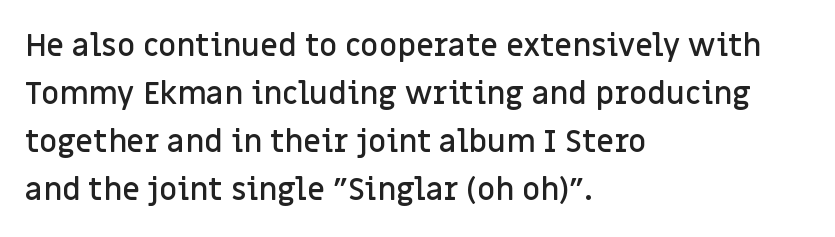
{"serif": "no", "italic": "no", "bold": "semi", "weight": "semibold", "width": "normal", "stroke_contrast": "low", "x_height": "large", "monospaced": "no", "underline": "no", "align": "left", "line_spacing": "normal", "line_spacing_ratio": 1.55, "letter_spacing": "normal", "letter_spacing_em": 0.0, "glyph_px": 31}
